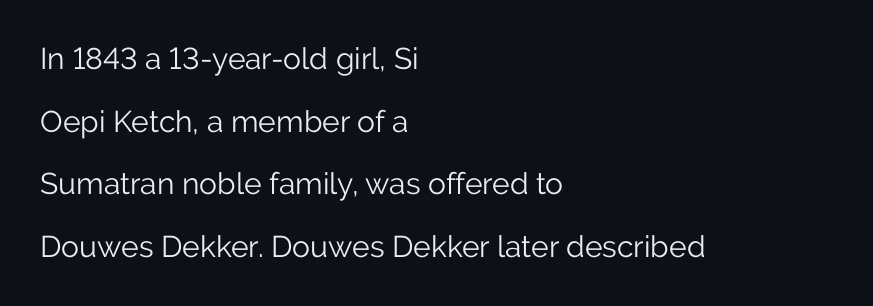
The image shows 30 px light sans-serif type, upright; set left-aligned, loose line spacing (2.09x), normal letter spacing, not underlined; low stroke contrast and a medium x-height.
